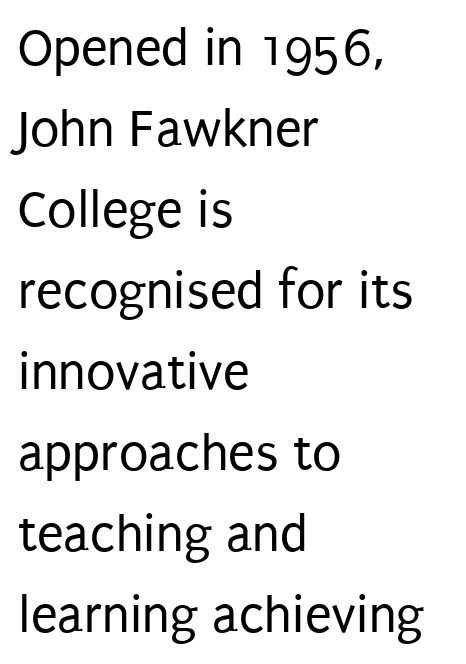
The image shows 54 px regular-weight, condensed sans-serif type, upright; set left-aligned, normal line spacing (1.5x), normal letter spacing, not underlined; low stroke contrast and a large x-height.
